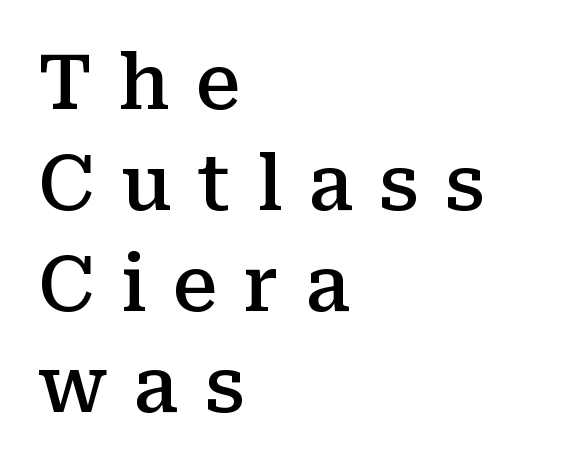
{"serif": "yes", "italic": "no", "bold": "semi", "weight": "semibold", "width": "normal", "stroke_contrast": "medium", "x_height": "medium", "monospaced": "no", "underline": "no", "align": "left", "line_spacing": "normal", "line_spacing_ratio": 1.33, "letter_spacing": "wide", "letter_spacing_em": 0.34, "glyph_px": 76}
